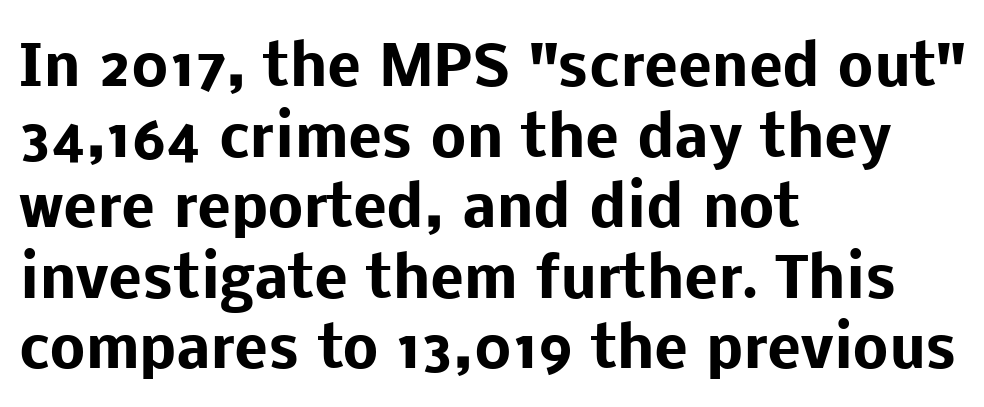
Is there much room between lines? A standard amount, neither cramped nor airy. The typesetting leans heavy: a genuine bold. Spacing verdict: proportional, widths tailored to each character. The passage is arranged the way most books set body copy — flush left. Compared with typical body copy, the letter spacing here is the same.
